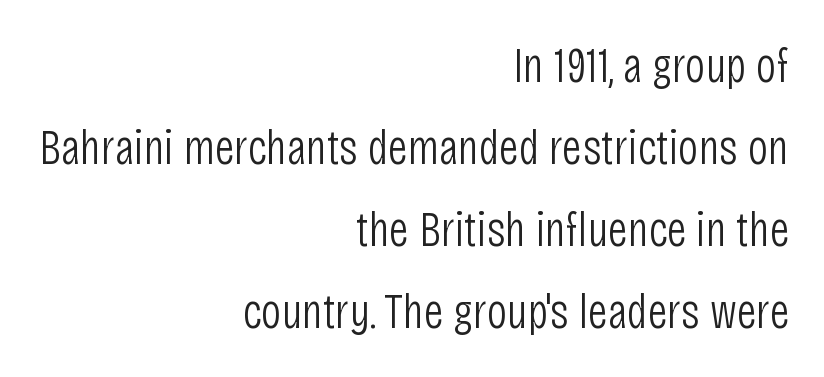
A typesetter would call this proportional, since set widths differ per character. This sample uses plain, unmodified letter spacing. A clean baseline with only descenders dipping below it. Nope, no serifs anywhere on these letters. Is this a heavy cut? Hardly; it is regular or lighter.
